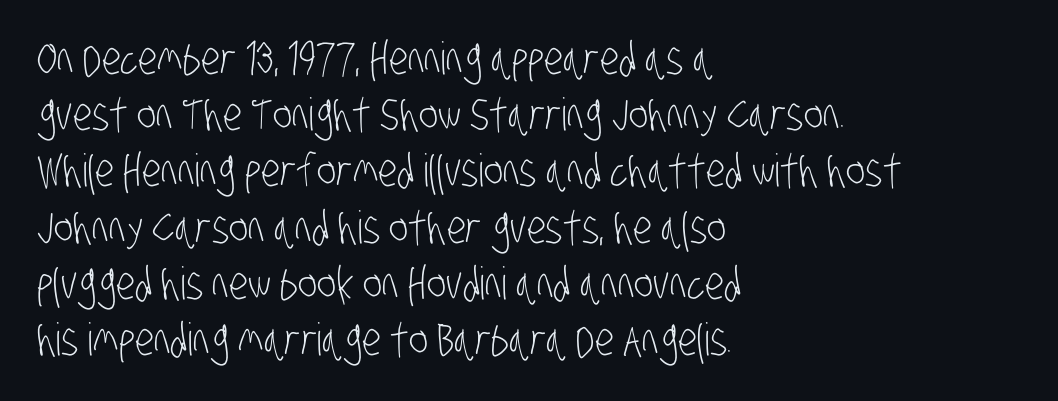
Q: Is the text bold? A: No.
Q: Is the typeface a serif or a sans-serif typeface? A: Sans-serif.
Q: Is the text underlined? A: No.
Q: How is the paragraph aligned? A: Left-aligned.
Q: Is the spacing between letters normal or unusually wide? A: Normal.
Q: Is the spacing between lines tight, normal or loose? A: Normal.
Q: Width (condensed, normal, or wide)? A: Condensed.
Q: Stroke contrast? A: Low.
Q: x-height? A: Large.
Q: Monospaced? A: No.
